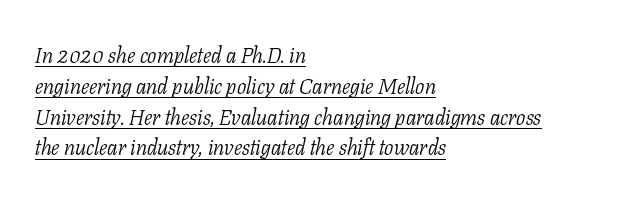
{"italic": "yes", "lean": "right", "slant_degrees": 11, "bold": "no", "underline": "yes", "align": "left", "line_spacing": "normal", "line_spacing_ratio": 1.4, "letter_spacing": "normal", "letter_spacing_em": 0.0, "glyph_px": 22}
